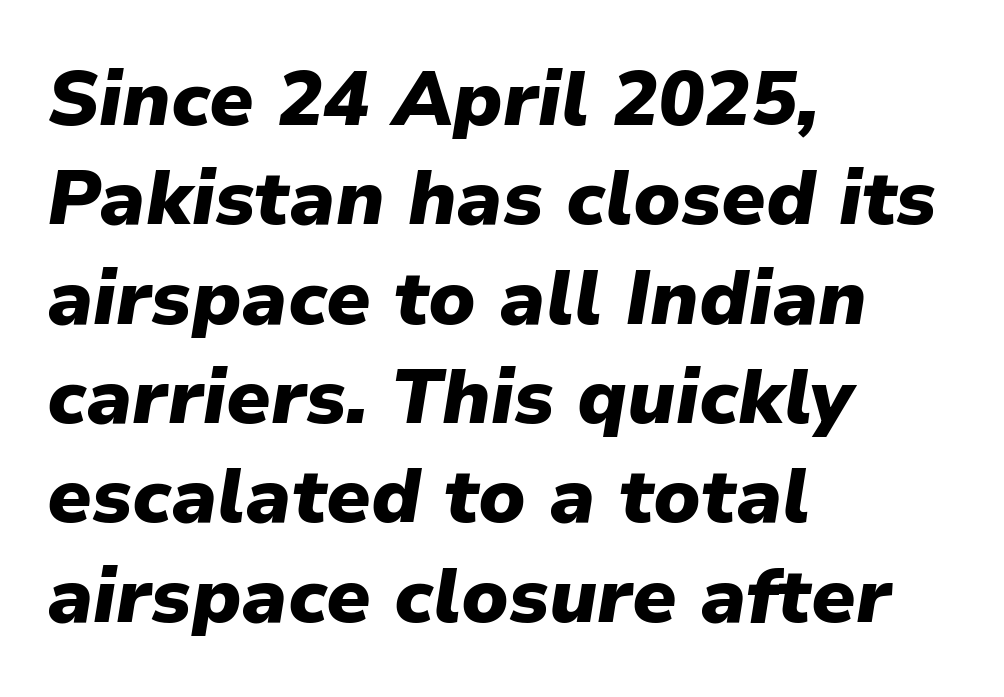
These words are printed bold, with thick strokes throughout. The words here are not underlined. Every character sits at an angle, as italics do. Compared with typical body copy, the letter spacing here is the same. Caption: multi-line text, flush left, ragged right. One glance says typical: line gaps are just what's usual.
